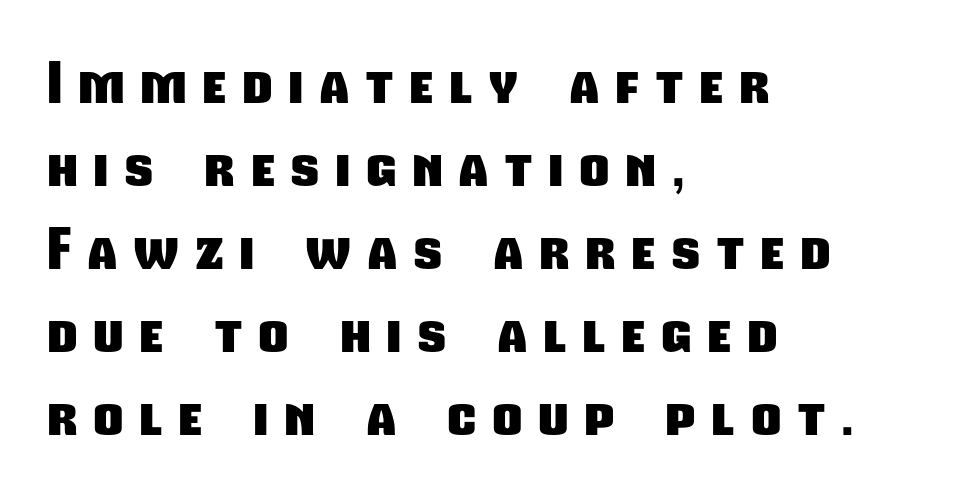
On the weight axis this lands at bold, roughly 700. Each line starts at the same left margin while the right side varies. Observe the absence of serifs on each vertical stroke in this sample. Characters follow at a spacing far wider than the type designer built in. A normal amount of white space separates one row of letters from the next.
